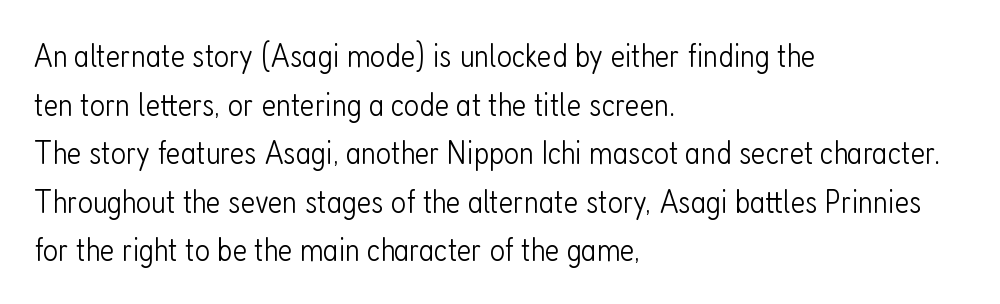
The rendering anchors every line to the left-hand side. The axis of the letterforms is exactly vertical. Check where the strokes stop: nothing finishes them off — pure sans. Caption: standard tracking, unaltered. Stems here are at most as thick as an everyday book face. This rendering features lettering with no underline.
